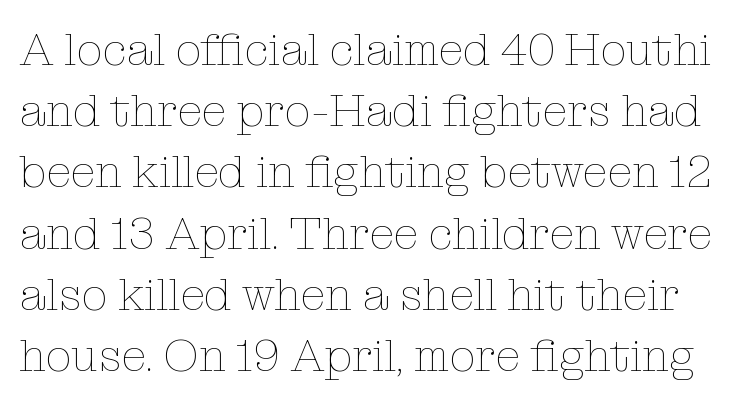
{"italic": "no", "bold": "no", "weight": "thin", "width": "normal", "stroke_contrast": "low", "x_height": "medium", "monospaced": "no", "underline": "no", "line_spacing": "normal", "line_spacing_ratio": 1.33, "letter_spacing": "normal", "letter_spacing_em": 0.0, "glyph_px": 46}
